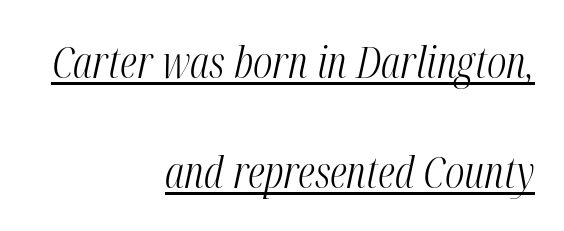
{"italic": "yes", "lean": "right", "slant_degrees": 12, "bold": "no", "weight": "light", "width": "condensed", "stroke_contrast": "medium", "x_height": "medium", "monospaced": "no", "underline": "yes", "align": "right", "line_spacing": "loose", "line_spacing_ratio": 2.5, "letter_spacing": "normal", "letter_spacing_em": 0.0, "glyph_px": 44}
